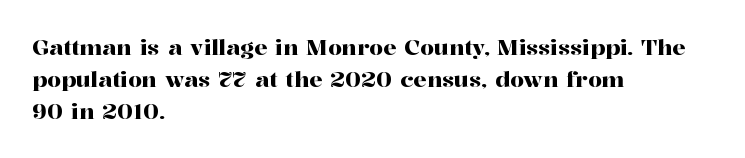
The image shows 22 px text type, upright; set left-aligned, normal line spacing (1.45x), normal letter spacing, not underlined.
